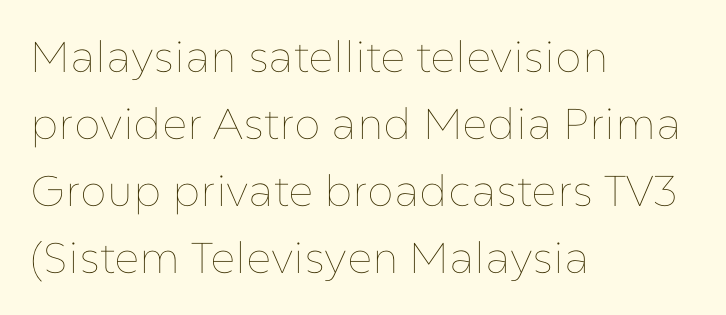
Beneath every word, the page is bare. This sample uses plain, unmodified letter spacing. Reading down the block, your eye returns to a fixed left position each line. Caption: face not bold, strokes unweighted. Reading down the column, the eye jumps a familiar distance to each next line. The font's upright variant was chosen for this text.
